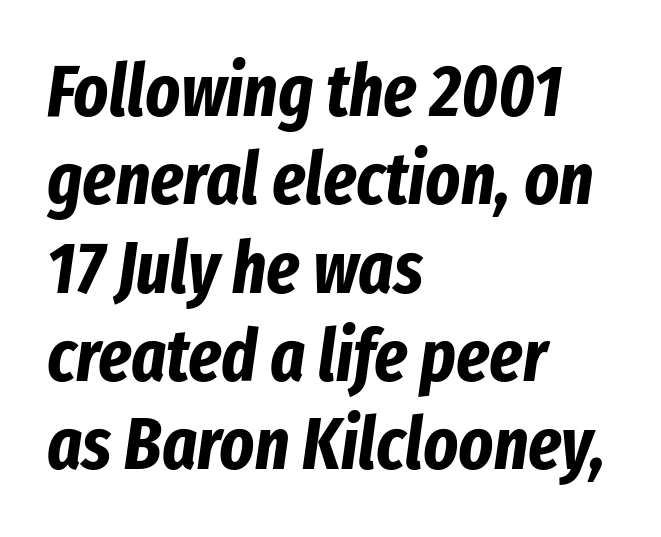
The image shows 73 px bold, condensed type, italic (leaning right); set left-aligned, line spacing 1.21x, normal letter spacing, not underlined; low stroke contrast and a medium x-height.
